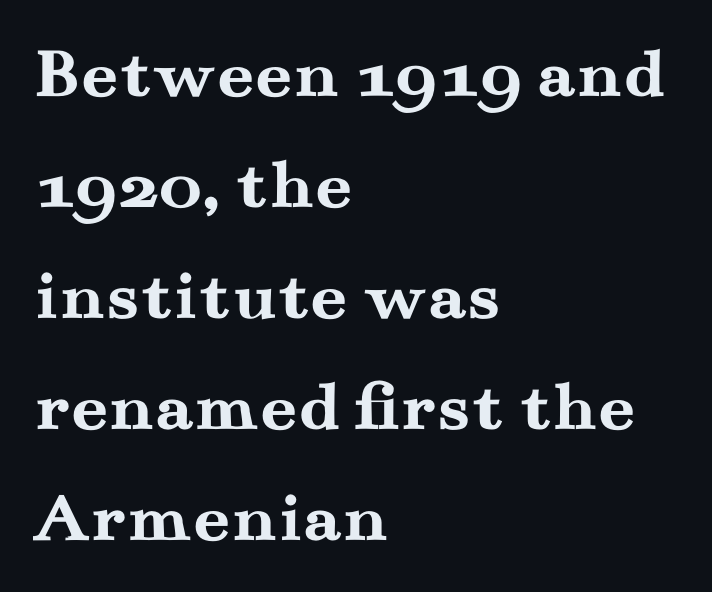
The image shows 73 px semibold, wide serif type, upright; set left-aligned, normal line spacing (1.52x), normal letter spacing, not underlined; medium stroke contrast and a small x-height.
